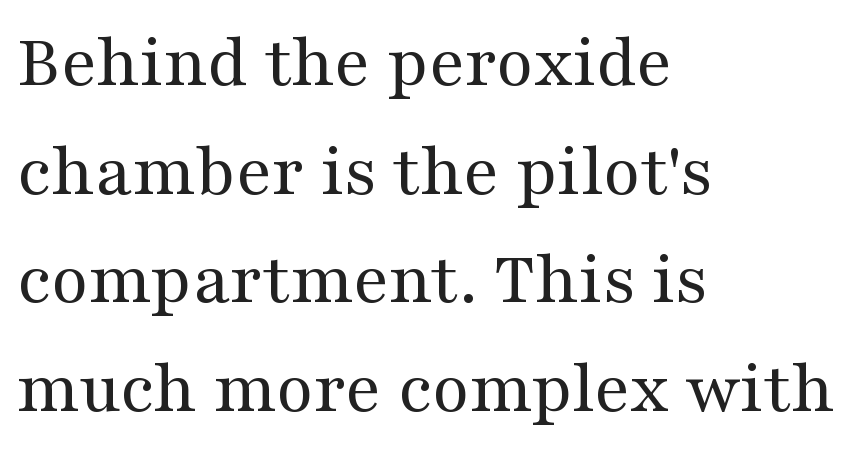
{"serif": "yes", "italic": "no", "bold": "no", "weight": "regular", "width": "wide", "stroke_contrast": "medium", "x_height": "medium", "monospaced": "no", "underline": "no", "align": "left", "line_spacing": "normal", "line_spacing_ratio": 1.43, "letter_spacing": "normal", "letter_spacing_em": 0.0, "glyph_px": 76}
